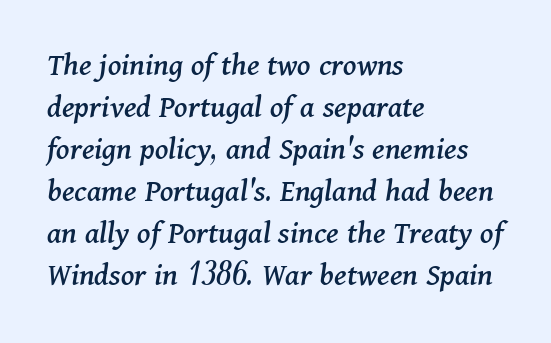
{"serif": "yes", "italic": "yes", "lean": "right", "slant_degrees": 11, "width": "normal", "stroke_contrast": "medium", "x_height": "medium", "monospaced": "no", "underline": "no", "align": "left", "line_spacing": "normal", "line_spacing_ratio": 1.27, "letter_spacing": "normal", "letter_spacing_em": 0.0, "glyph_px": 33}
